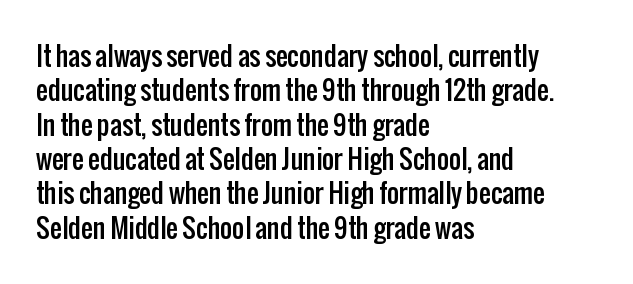
The image shows 26 px text type, upright; set left-aligned, normal line spacing (1.32x), normal letter spacing, not underlined.
